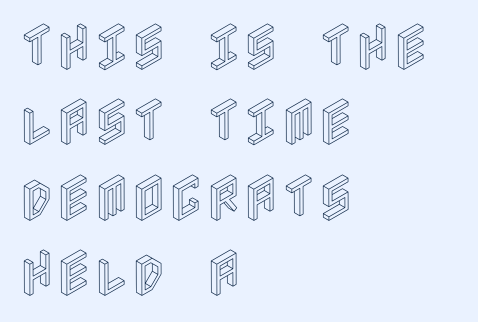
The image shows 51 px condensed type, upright; set left-aligned, normal line spacing (1.48x), normal letter spacing, not underlined; a large x-height.
